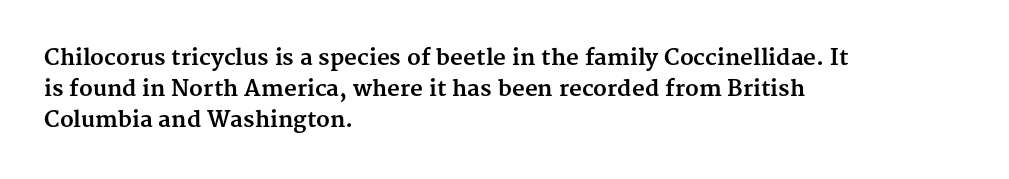
{"italic": "no", "bold": "yes", "underline": "no", "align": "left", "line_spacing": "normal", "line_spacing_ratio": 1.42, "letter_spacing": "normal", "letter_spacing_em": 0.0, "glyph_px": 22}
